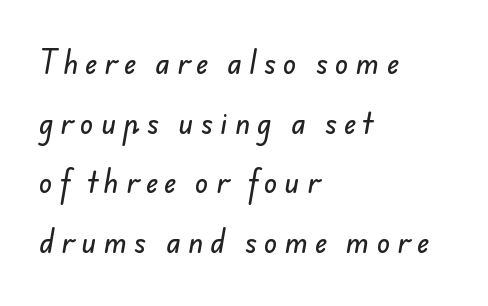
Q: Is the text underlined? A: No.
Q: How is the paragraph aligned? A: Left-aligned.
Q: Is the spacing between letters normal or unusually wide? A: Unusually wide.
Q: Is the spacing between lines tight, normal or loose? A: Loose.
